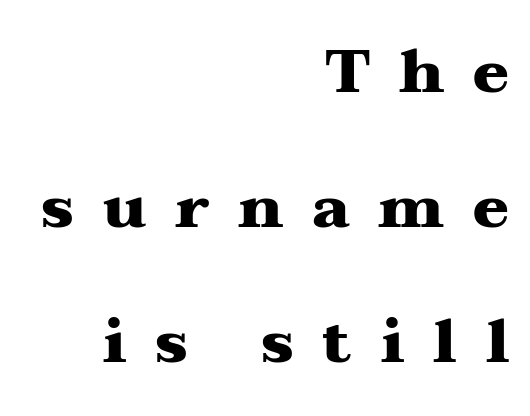
Underlining? Definitely not there. Type style note: has serifs. Plenty of ink on the page — the face is bold. The rendering uses a large line-height, opening up the rows. Loose tracking; the words dissolve into strings of separated letters. The passage shown is typed in a proportional face where columns would drift.
